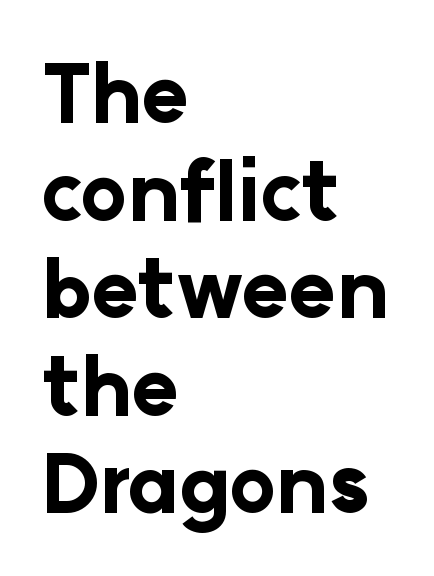
Q: Is the text bold? A: Yes.
Q: Is the text italic (slanted)? A: No, it is upright.
Q: Is the typeface a serif or a sans-serif typeface? A: Sans-serif.
Q: Is the text underlined? A: No.
Q: How is the paragraph aligned? A: Left-aligned.
Q: Is the spacing between letters normal or unusually wide? A: Normal.
Q: Width (condensed, normal, or wide)? A: Normal.
Q: Stroke contrast? A: Low.
Q: x-height? A: Medium.
Q: Monospaced? A: No.
